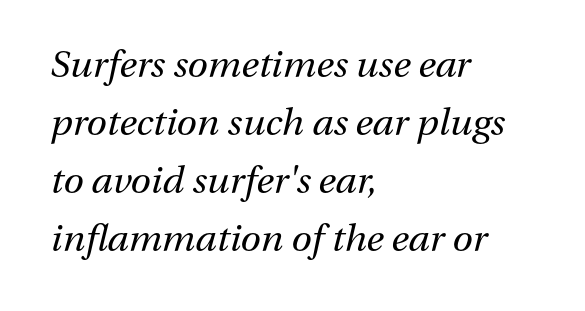
Q: Is the text bold? A: No.
Q: Is the text italic (slanted)? A: Yes, it leans right by about 13 degrees.
Q: Is the text underlined? A: No.
Q: How is the paragraph aligned? A: Left-aligned.
Q: Is the spacing between letters normal or unusually wide? A: Normal.
Q: Is the spacing between lines tight, normal or loose? A: Normal.
Q: Width (condensed, normal, or wide)? A: Normal.
Q: Stroke contrast? A: Medium.
Q: x-height? A: Medium.
Q: Monospaced? A: No.
